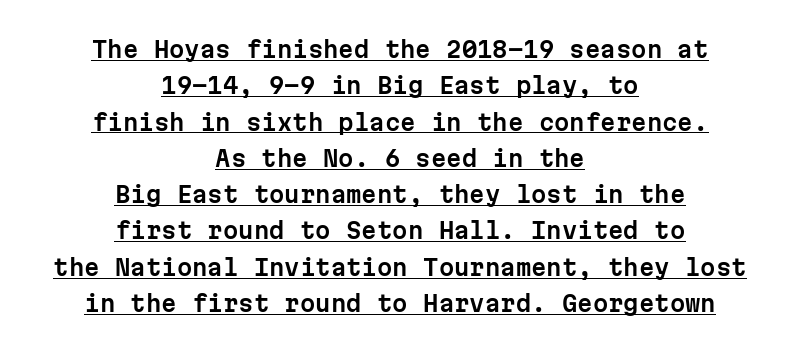
How are the letters spaced? Ordinarily, with no added tracking. This sample is center-justified, so both line endings float freely. Compared with undecorated copy, this sample adds a rule below the words. Vertically, the passage feels balanced, rows spaced as you'd expect. The font's upright variant was chosen for this text.
